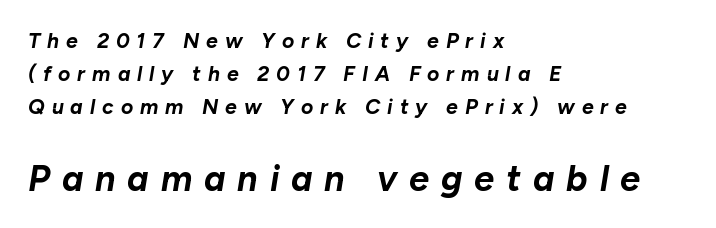
The image shows 36 px bold type, italic (leaning right); set left-aligned, normal line spacing (1.57x), unusually wide letter spacing (+0.33 em), not underlined; the second (bottom) block is 1.71x larger; low stroke contrast and a medium x-height.
